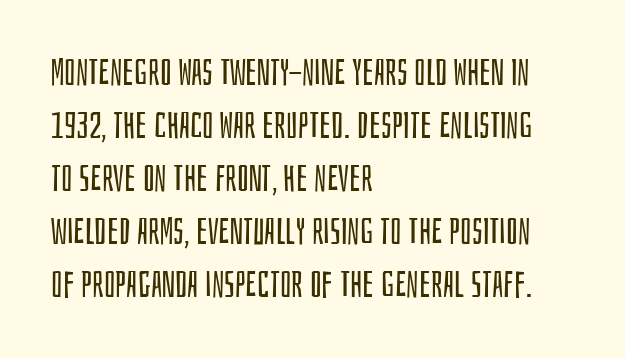
Characters remain perfectly vertical along every line. A light-to-regular cut is what we see here. You could not count columns in this text — the font is proportionally spaced. In terms of leading, this rendering sits right in the middle. The type family on display is of the sans-serif kind. Look at the tracking — it's just the regular setting, nothing added.
